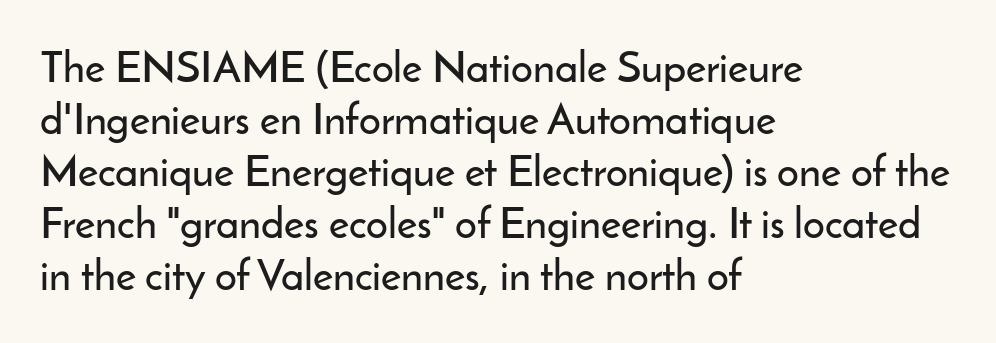
Every character sits straight up, as roman type does. Only glyphs here, with clear space below each row. The letters advance in unequal steps, a hallmark of proportional type. The type family on display is of the sans-serif kind. These lines keep a tight, regular rhythm from letter to letter. Line beginnings align vertically; line endings do not.
